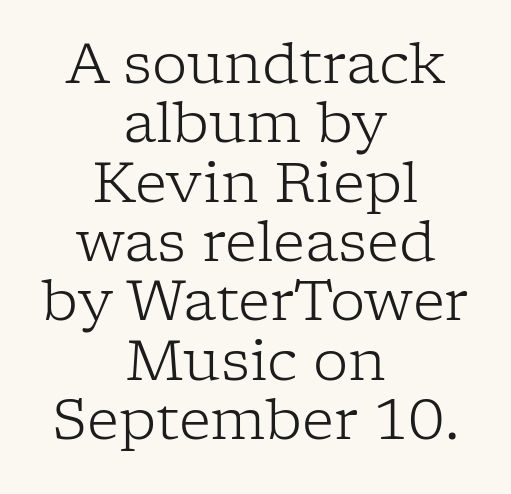
{"serif": "yes", "italic": "no", "bold": "no", "weight": "light", "width": "normal", "stroke_contrast": "low", "x_height": "medium", "monospaced": "no", "underline": "no", "align": "center", "line_spacing": "tight", "line_spacing_ratio": 1.06, "letter_spacing": "normal", "letter_spacing_em": 0.0, "glyph_px": 56}
